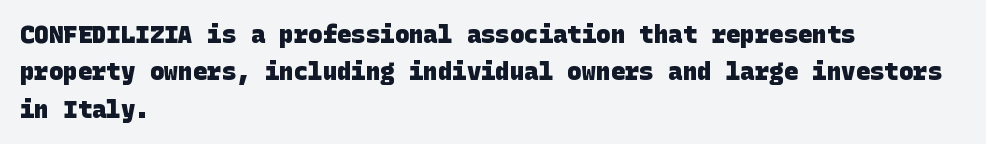
Leading: standard. Plenty of ink on the page — the face is bold. Letter spacing: default. These lines stack with their left ends in a neat column.
